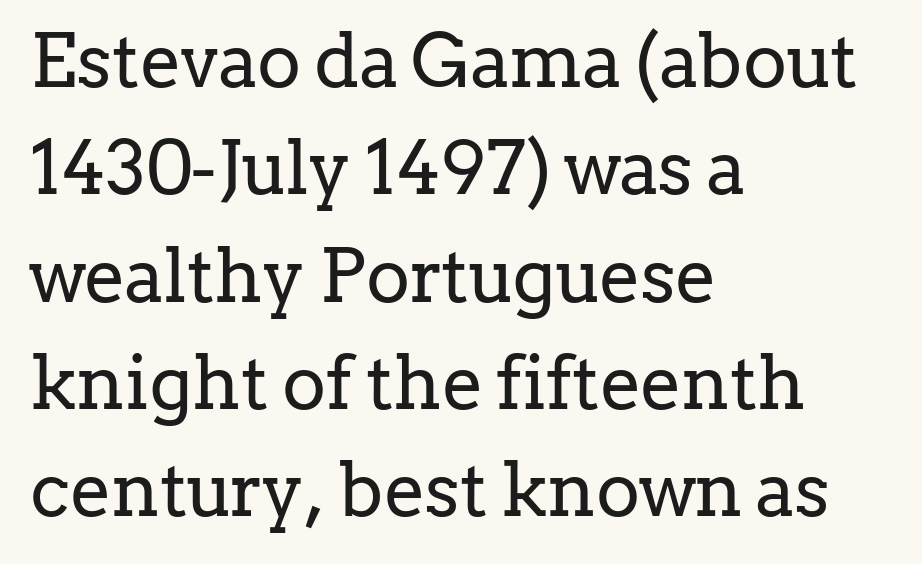
The image shows 74 px regular-weight serif type, upright; set left-aligned, normal line spacing (1.45x), normal letter spacing, not underlined; low stroke contrast and a medium x-height.
